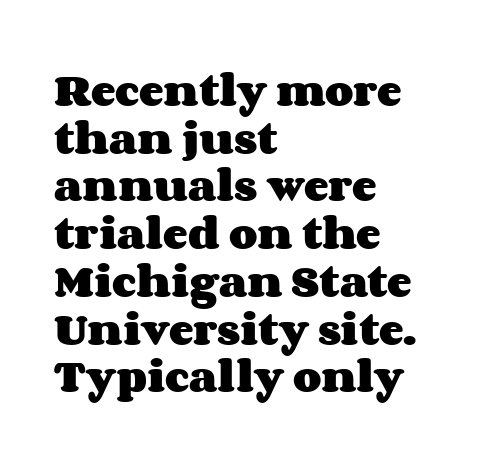
{"italic": "no", "bold": "yes", "weight": "heavy", "width": "wide", "stroke_contrast": "medium", "x_height": "large", "monospaced": "no", "underline": "no", "align": "left", "line_spacing": "normal", "line_spacing_ratio": 1.29, "letter_spacing": "normal", "letter_spacing_em": 0.0, "glyph_px": 37}
